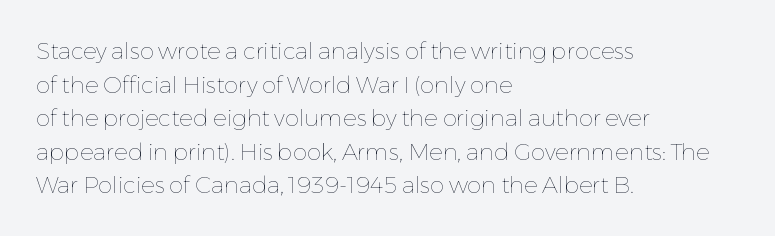
{"italic": "no", "bold": "no", "underline": "no", "align": "left", "line_spacing": "normal", "line_spacing_ratio": 1.46, "letter_spacing": "normal", "letter_spacing_em": 0.0, "glyph_px": 23}
